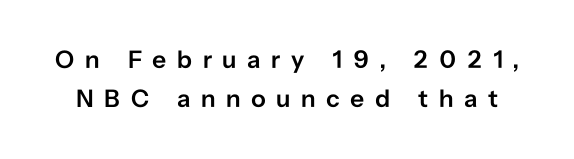
Posture: upright roman. This sample keeps an unexceptional amount of space between lines. Beneath every word, the page is bare. These lines carry some extra weight — a demibold, not a full bold.
